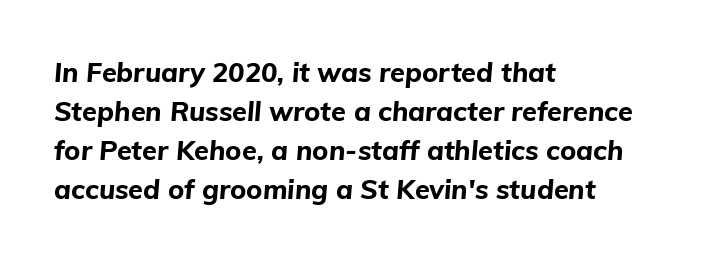
{"italic": "yes", "lean": "right", "slant_degrees": 5, "bold": "yes", "underline": "no", "align": "left", "line_spacing": "normal", "line_spacing_ratio": 1.45, "letter_spacing": "normal", "letter_spacing_em": 0.0, "glyph_px": 27}
